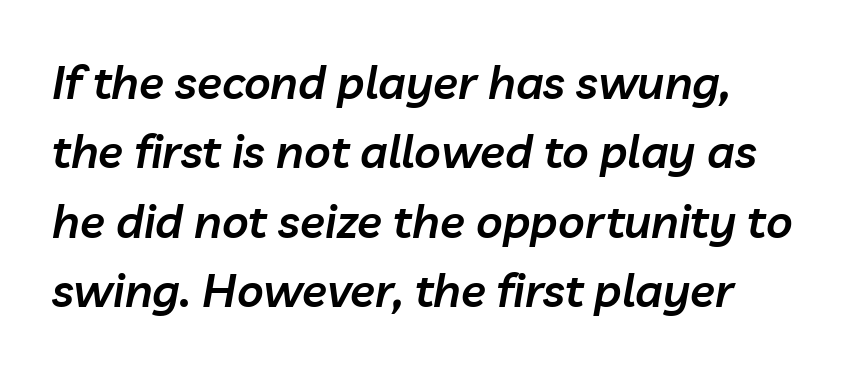
How would I describe the line gaps? Plain and ordinary. The specimen omits any rule beneath the text block's lines. When letters slant like this, we call the style italic. Line beginnings align vertically; line endings do not. The font is running at a semibold setting, under full bold. Think of a printed novel: that variable character pitch is what you see here.
